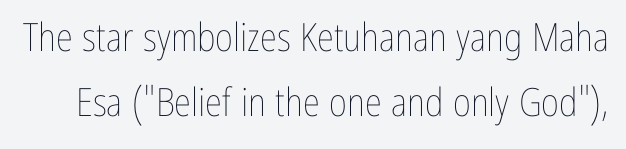
The image shows 39 px thin, condensed type, upright; set normal line spacing (1.67x), normal letter spacing, not underlined; low stroke contrast and a medium x-height.
